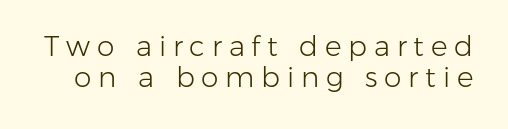
The image shows 28 px light sans-serif type, upright; set tight line spacing (1.11x), unusually wide letter spacing (+0.24 em), not underlined; low stroke contrast and a medium x-height.
